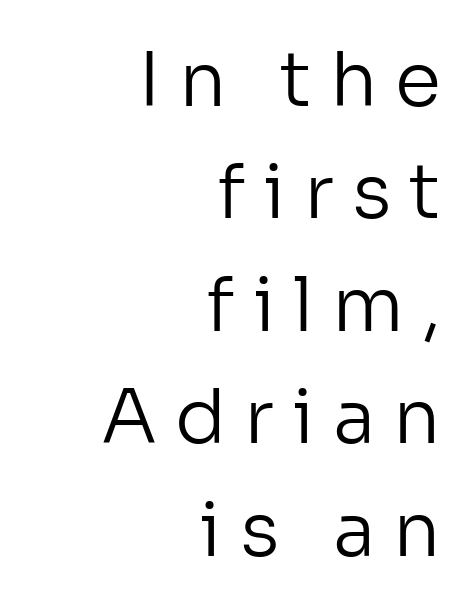
Q: Is the text bold? A: No.
Q: Is the text italic (slanted)? A: No, it is upright.
Q: Is the typeface a serif or a sans-serif typeface? A: Sans-serif.
Q: Is the text underlined? A: No.
Q: How is the paragraph aligned? A: Right-aligned.
Q: Is the spacing between letters normal or unusually wide? A: Unusually wide.
Q: Is the spacing between lines tight, normal or loose? A: Normal.
Q: Width (condensed, normal, or wide)? A: Normal.
Q: Stroke contrast? A: Low.
Q: x-height? A: Medium.
Q: Monospaced? A: No.
